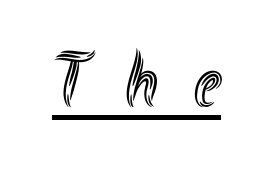
The image shows 77 px condensed type; set unusually wide letter spacing (+0.47 em), underlined; a small x-height.
